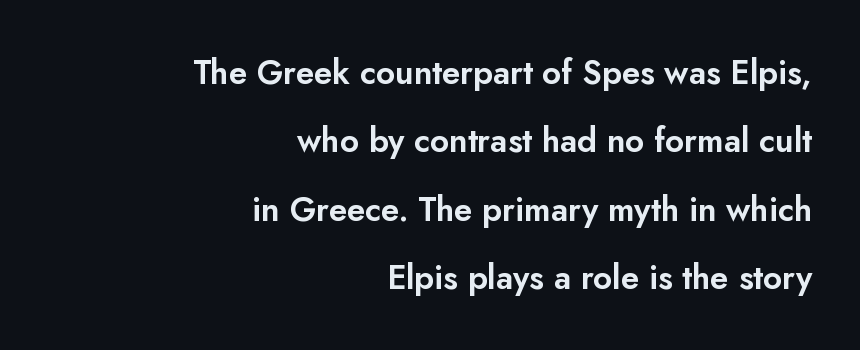
The lines are spread far apart with generous leading. No word sits above an underline. A typesetter would call this zero additional tracking. Right-aligned paragraph, ragged on the left.
